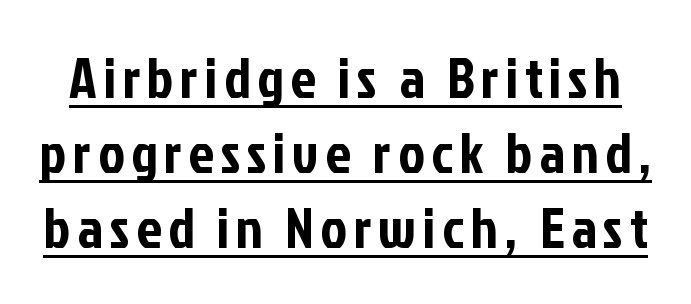
To sum up the face: it is a sans, with no serifs. The line-height multiplier appears to be the usual default. These characters rest on top of a visible drawn line. Note the varied advance widths — an 'i' is clearly narrower than an 'm'. In terms of posture, this sample is upright.
